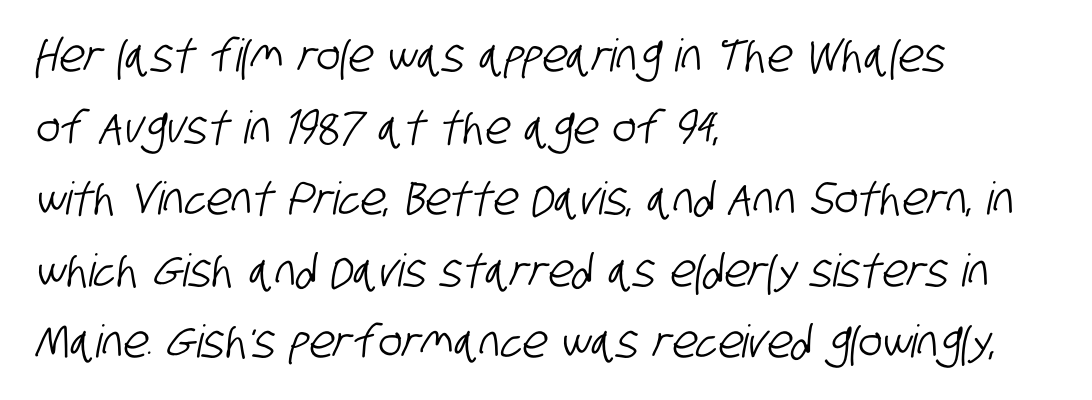
The image shows 45 px condensed sans-serif type; set left-aligned, normal line spacing (1.59x), normal letter spacing, not underlined; low stroke contrast and a large x-height.
